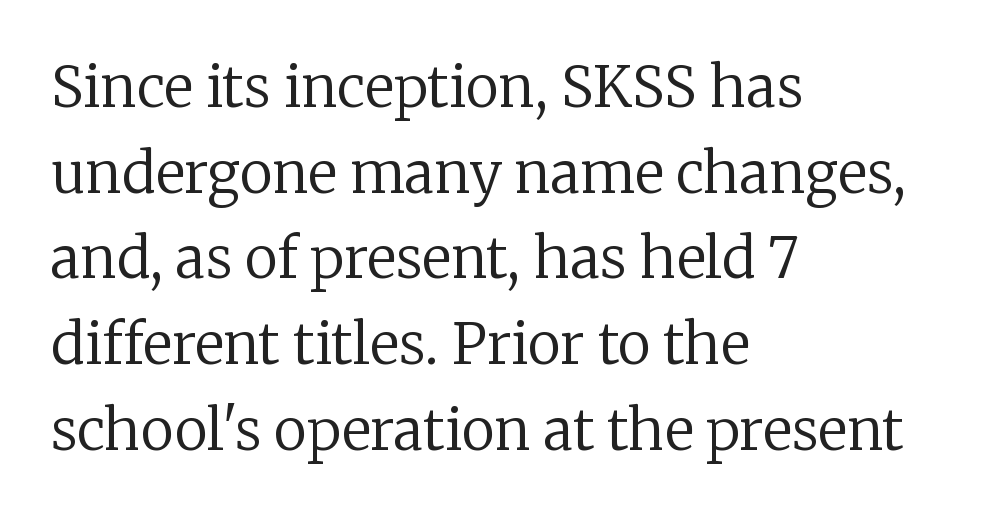
The image shows 56 px regular-weight serif type, upright; set left-aligned, normal line spacing (1.53x), normal letter spacing, not underlined; low stroke contrast and a medium x-height.
